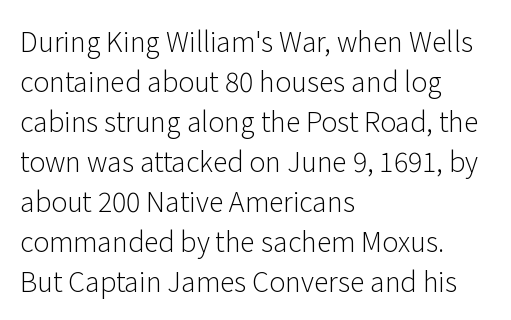
The image shows 27 px text type, upright; set left-aligned, normal line spacing (1.48x), normal letter spacing, not underlined.
